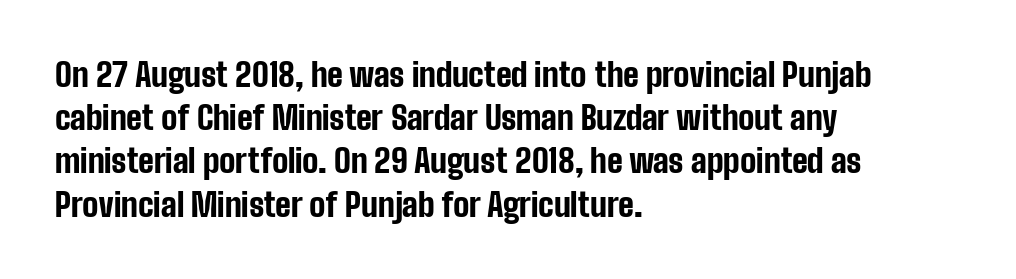
The image shows 32 px bold, condensed sans-serif type, upright; set left-aligned, normal line spacing (1.35x), normal letter spacing, not underlined; low stroke contrast and a medium x-height.
